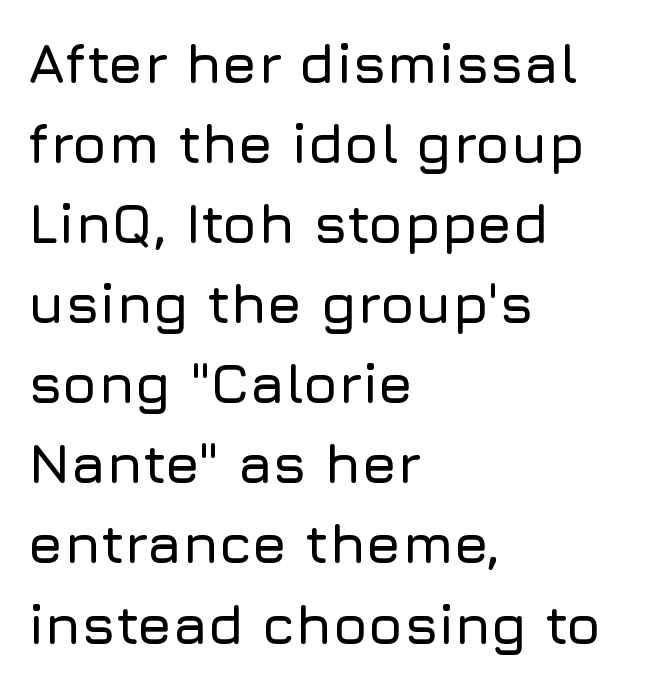
The image shows 56 px sans-serif type, upright; set left-aligned, normal line spacing (1.43x), normal letter spacing, not underlined; low stroke contrast and a medium x-height.
